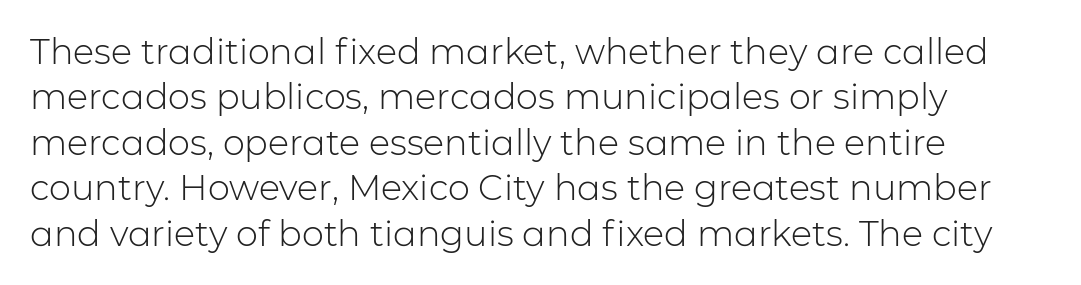
Q: Is the text bold? A: No.
Q: Is the text italic (slanted)? A: No, it is upright.
Q: Is the typeface a serif or a sans-serif typeface? A: Sans-serif.
Q: Is the text underlined? A: No.
Q: How is the paragraph aligned? A: Left-aligned.
Q: Is the spacing between letters normal or unusually wide? A: Normal.
Q: Is the spacing between lines tight, normal or loose? A: Normal.
Q: Width (condensed, normal, or wide)? A: Normal.
Q: Stroke contrast? A: Low.
Q: x-height? A: Medium.
Q: Monospaced? A: No.
